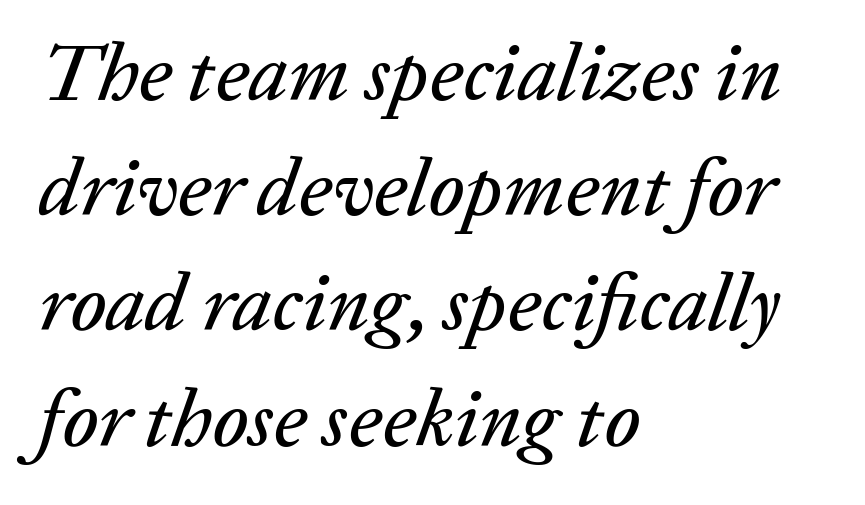
Descender tails drop into unmarked territory. Tracking here is standard; glyphs follow each other at the usual distance. A typesetter would call this proportional, since set widths differ per character. One-word summary of the alignment: left.
